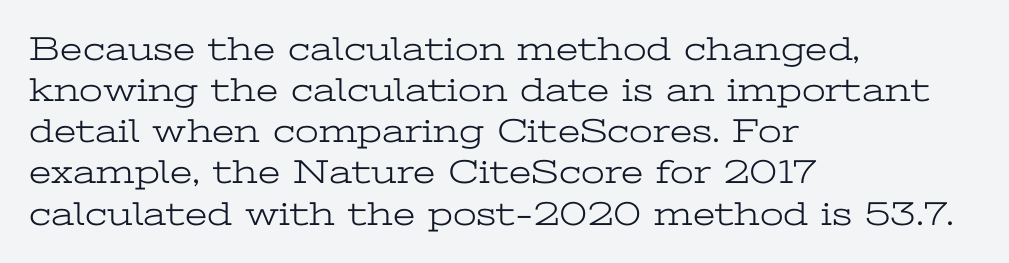
Q: Is the text bold? A: No.
Q: Is the text italic (slanted)? A: No, it is upright.
Q: Is the typeface a serif or a sans-serif typeface? A: Serif.
Q: Is the text underlined? A: No.
Q: How is the paragraph aligned? A: Left-aligned.
Q: Is the spacing between letters normal or unusually wide? A: Normal.
Q: Width (condensed, normal, or wide)? A: Wide.
Q: Stroke contrast? A: Low.
Q: x-height? A: Medium.
Q: Monospaced? A: No.
